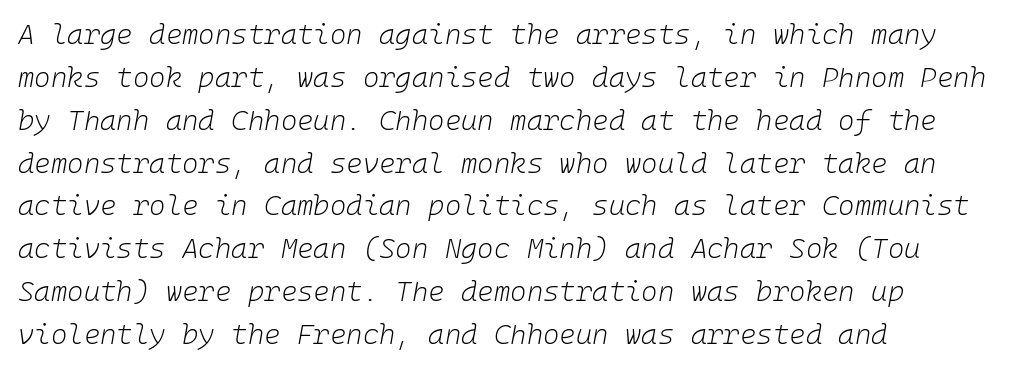
{"italic": "yes", "lean": "right", "slant_degrees": 10, "bold": "no", "weight": "light", "width": "normal", "stroke_contrast": "low", "x_height": "medium", "underline": "no", "align": "left", "line_spacing": "normal", "line_spacing_ratio": 1.53, "letter_spacing": "normal", "letter_spacing_em": 0.0, "glyph_px": 28}
